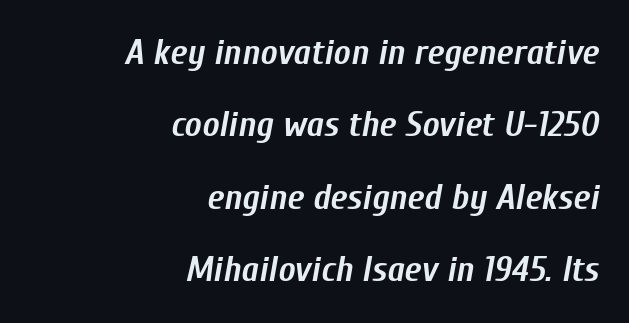
{"italic": "yes", "lean": "right", "slant_degrees": 10, "bold": "yes", "weight": "semibold", "width": "condensed", "stroke_contrast": "low", "x_height": "medium", "monospaced": "no", "underline": "no", "align": "right", "line_spacing": "loose", "line_spacing_ratio": 2.01, "letter_spacing": "normal", "letter_spacing_em": 0.0, "glyph_px": 36}
